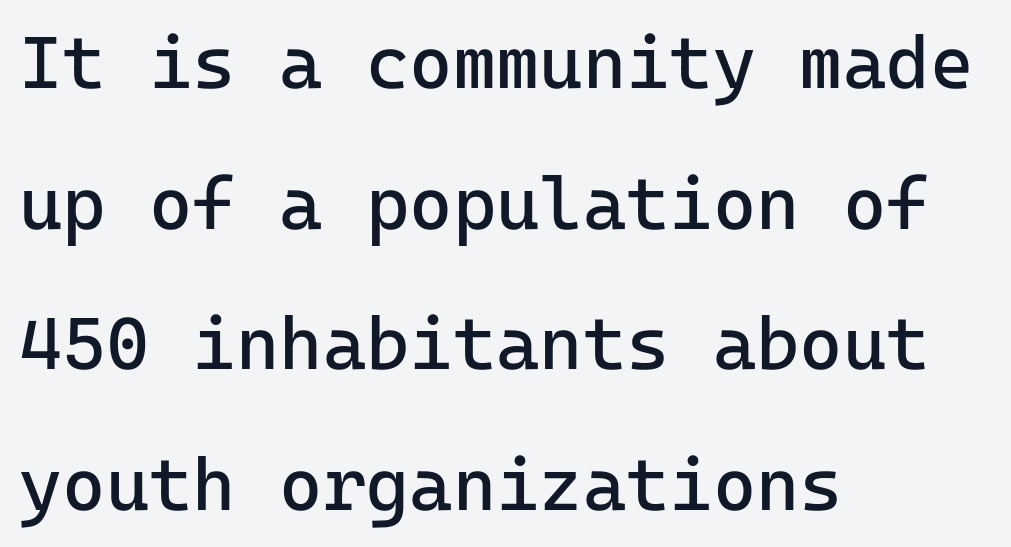
The image shows 74 px regular-weight sans-serif type, upright, monospaced; set left-aligned, loose line spacing (1.9x), normal letter spacing, not underlined; low stroke contrast and a medium x-height.
